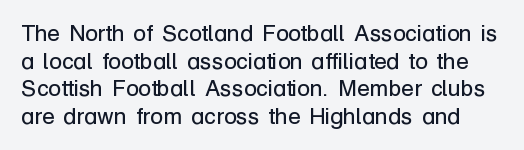
Q: Is the text bold? A: No.
Q: Is the text italic (slanted)? A: No, it is upright.
Q: Is the text underlined? A: No.
Q: Is the spacing between letters normal or unusually wide? A: Normal.
